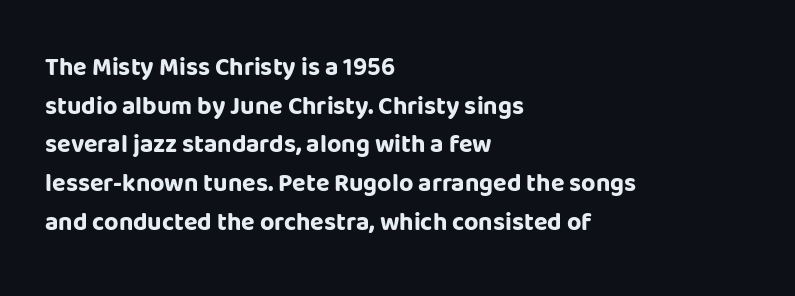
Lines of text with bare space underneath. Default kerning and tracking; the words read as compact shapes. Typeset ragged right — the left edge is the straight one. Regarding leading, the lines here are spaced in the standard way. Every stem runs plumb, perpendicular to the baseline.
